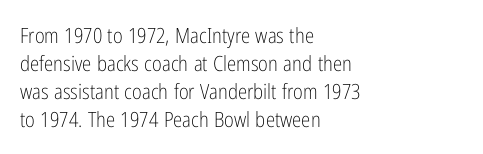
{"italic": "no", "bold": "no", "underline": "no", "align": "left", "line_spacing": "normal", "line_spacing_ratio": 1.33, "letter_spacing": "normal", "letter_spacing_em": 0.0, "glyph_px": 21}
